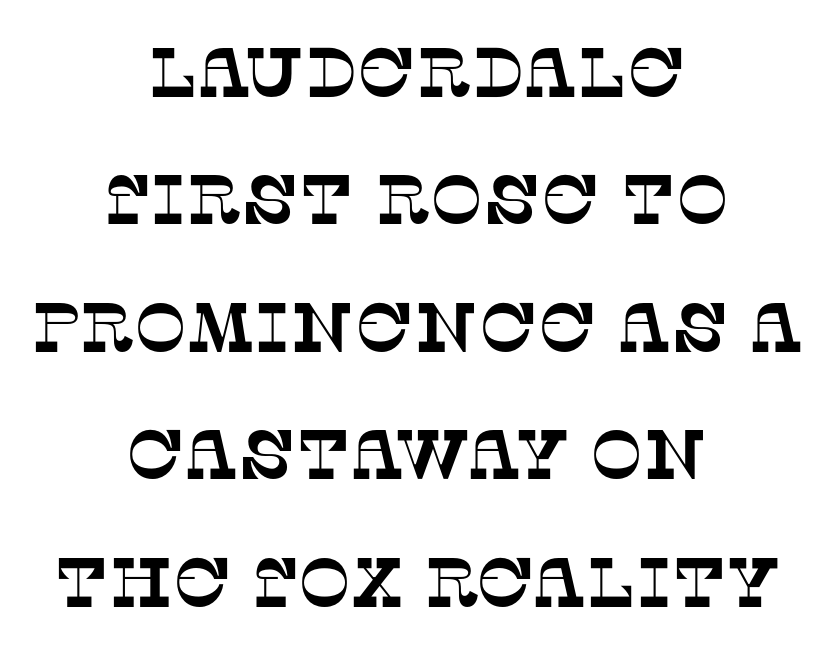
The image shows 70 px serif type; set centered, line spacing 1.82x, normal letter spacing, not underlined; low stroke contrast and a large x-height.
